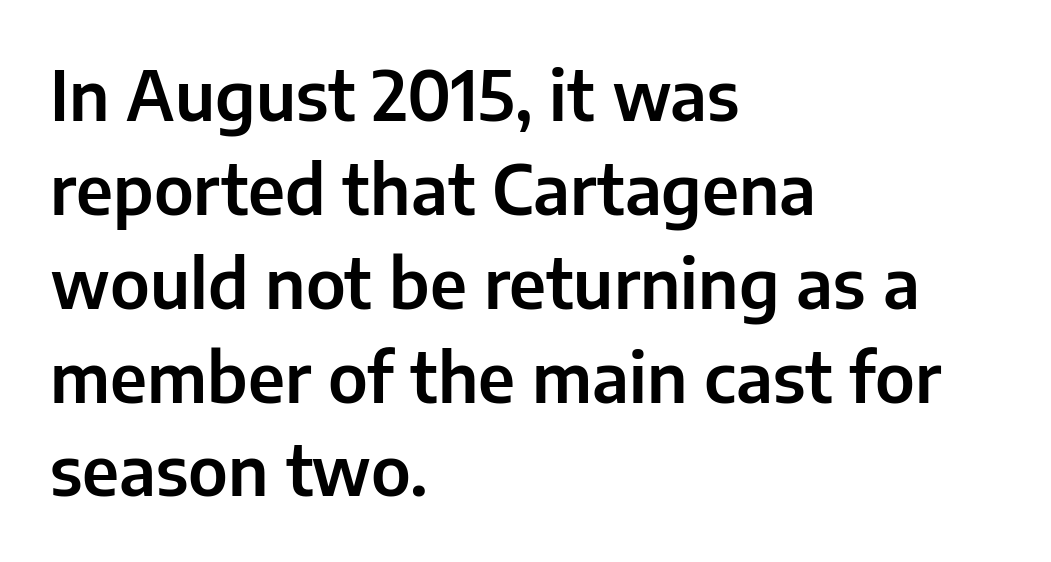
Q: Is the text italic (slanted)? A: No, it is upright.
Q: Is the typeface a serif or a sans-serif typeface? A: Sans-serif.
Q: Is the text underlined? A: No.
Q: How is the paragraph aligned? A: Left-aligned.
Q: Is the spacing between letters normal or unusually wide? A: Normal.
Q: Is the spacing between lines tight, normal or loose? A: Normal.
Q: Width (condensed, normal, or wide)? A: Normal.
Q: Stroke contrast? A: Low.
Q: x-height? A: Medium.
Q: Monospaced? A: No.
